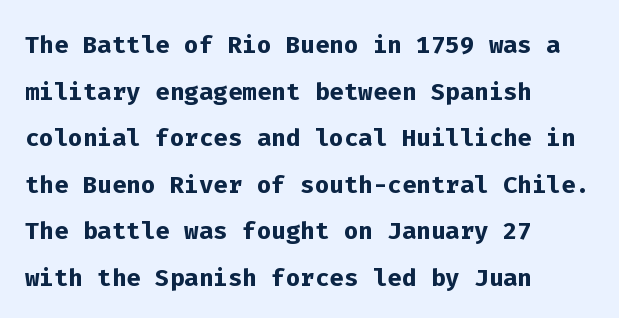
You can tell from the bare stems that sans-serif type was used. Is the type bold? Yes — the strokes are clearly thick and heavy. A typesetter would mark this as roman, not italic. Fixed-width glyphs throughout — classic coding-font behaviour.
